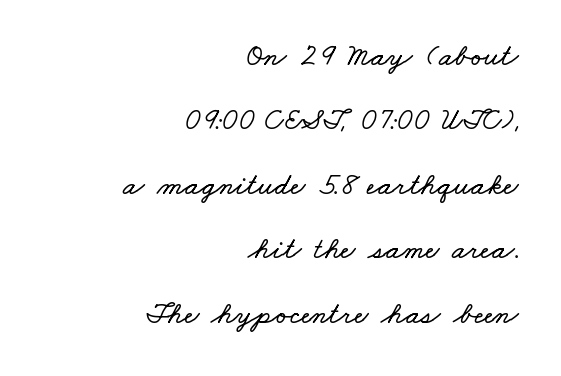
{"width": "wide", "stroke_contrast": "low", "x_height": "small", "monospaced": "no", "underline": "no", "align": "right", "line_spacing": "loose", "line_spacing_ratio": 2.08, "letter_spacing": "normal", "letter_spacing_em": 0.0, "glyph_px": 31}
